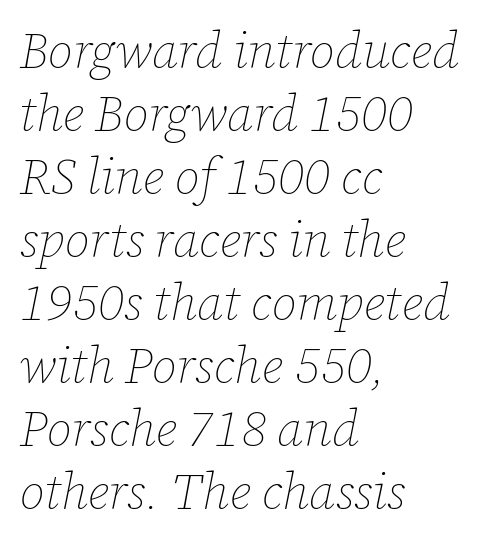
Q: Is the text bold? A: No.
Q: Is the text italic (slanted)? A: Yes, it leans right by about 12 degrees.
Q: Is the text underlined? A: No.
Q: How is the paragraph aligned? A: Left-aligned.
Q: Is the spacing between letters normal or unusually wide? A: Normal.
Q: Is the spacing between lines tight, normal or loose? A: Normal.
Q: Width (condensed, normal, or wide)? A: Normal.
Q: Stroke contrast? A: Low.
Q: x-height? A: Medium.
Q: Monospaced? A: No.
